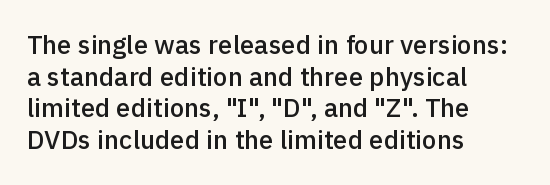
{"italic": "no", "bold": "semi", "underline": "no", "align": "left", "line_spacing_ratio": 1.22, "letter_spacing": "normal", "letter_spacing_em": 0.0, "glyph_px": 26}
